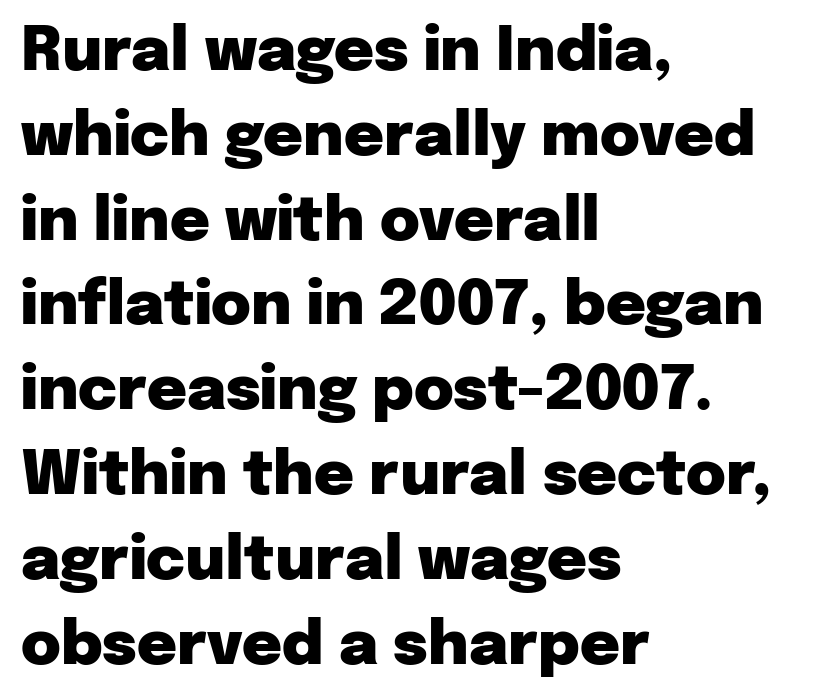
{"serif": "no", "italic": "no", "bold": "yes", "weight": "heavy", "width": "normal", "stroke_contrast": "low", "x_height": "medium", "monospaced": "no", "underline": "no", "align": "left", "line_spacing": "normal", "line_spacing_ratio": 1.39, "letter_spacing": "normal", "letter_spacing_em": 0.0, "glyph_px": 61}
